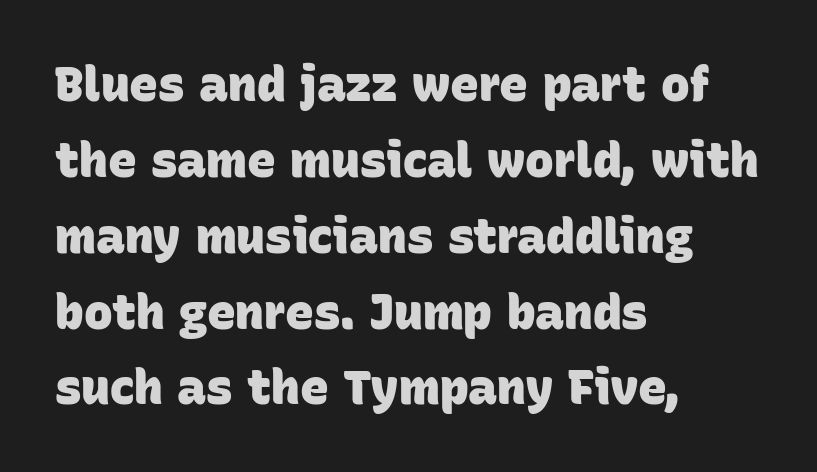
Varying glyph widths throughout — classic text-font behaviour. Anything drawn beneath the words? Only blank space. Quick note: interline space is typical. Note: no serifs on the glyphs. Compared with typical body copy, the letter spacing here is the same. The ragged edge is on the right, which tells us the setting is flush left.
